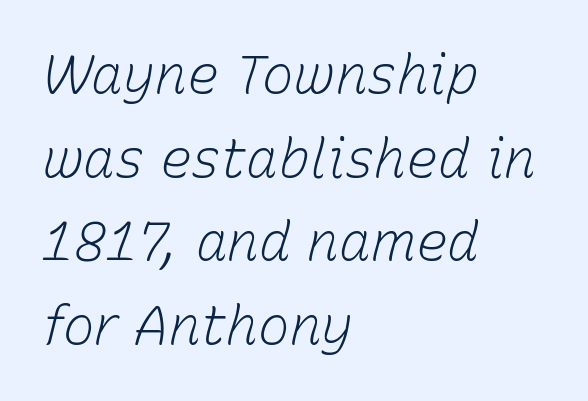
The image shows 53 px light type, italic (leaning right); set left-aligned, normal line spacing (1.58x), normal letter spacing, not underlined; low stroke contrast and a medium x-height.
